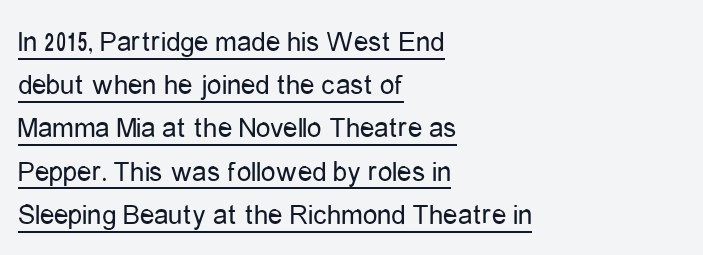
The image shows 29 px regular-weight, condensed sans-serif type, upright; set left-aligned, normal line spacing (1.49x), normal letter spacing, underlined; low stroke contrast and a medium x-height.
